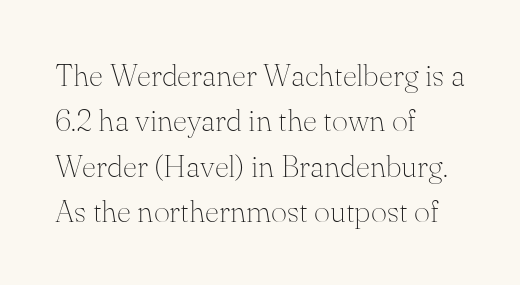
The image shows 31 px thin serif type, upright; set left-aligned, normal line spacing (1.46x), normal letter spacing, not underlined; medium stroke contrast and a small x-height.
